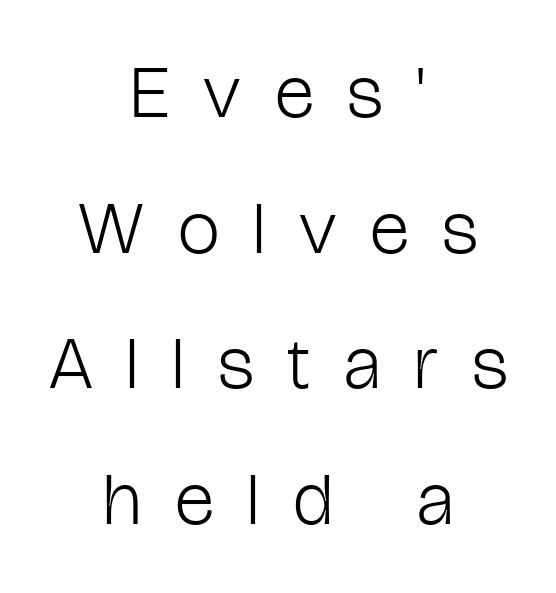
The passage shown has open, widely tracked lettering throughout. Is there any slant? The stems are plumb. The typeface chosen for these lines omits serifs. The rendering uses natural spacing where letterforms have individual widths. Honestly, there is no underline to notice here at all.
